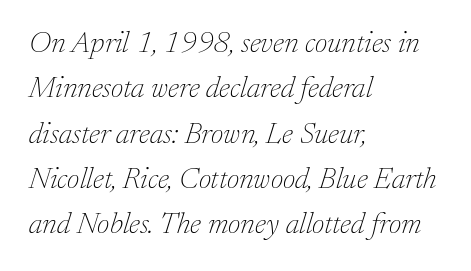
{"serif": "yes", "italic": "yes", "lean": "right", "slant_degrees": 17, "bold": "no", "weight": "thin", "width": "normal", "stroke_contrast": "low", "x_height": "medium", "monospaced": "no", "underline": "no", "align": "left", "line_spacing": "normal", "line_spacing_ratio": 1.51, "letter_spacing": "normal", "letter_spacing_em": 0.0, "glyph_px": 30}
